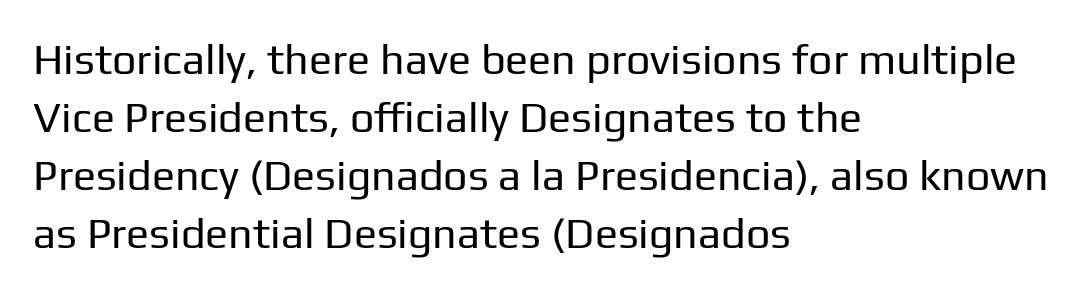
Spacing verdict: proportional, widths tailored to each character. I'd call this a sans setting — the letters go barefoot. Successive baselines arrive at the customary interval. Nobody drew a line under any word here. It's the straight-up-and-down kind of type.
